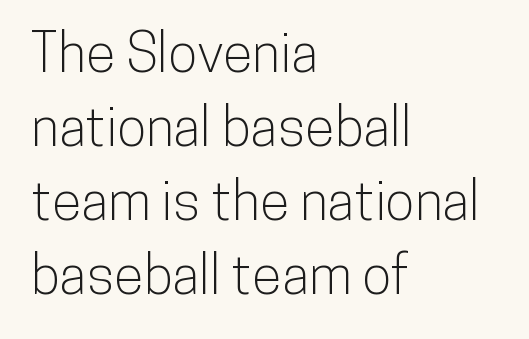
The image shows 54 px condensed sans-serif type, upright; set left-aligned, normal line spacing (1.37x), normal letter spacing, not underlined; low stroke contrast and a medium x-height.
